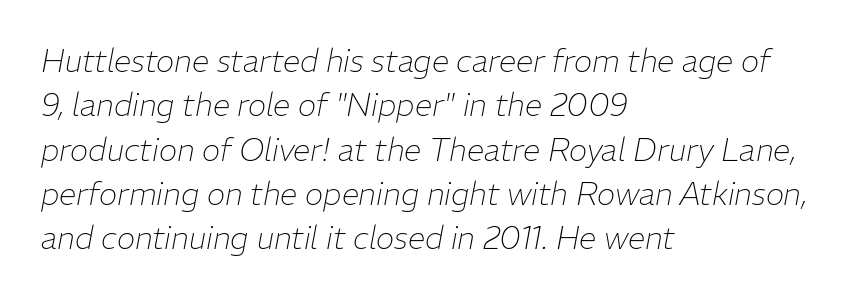
{"italic": "yes", "lean": "right", "slant_degrees": 11, "bold": "no", "weight": "thin", "width": "normal", "stroke_contrast": "low", "x_height": "medium", "monospaced": "no", "underline": "no", "align": "left", "line_spacing": "normal", "line_spacing_ratio": 1.43, "letter_spacing": "normal", "letter_spacing_em": 0.0, "glyph_px": 31}
